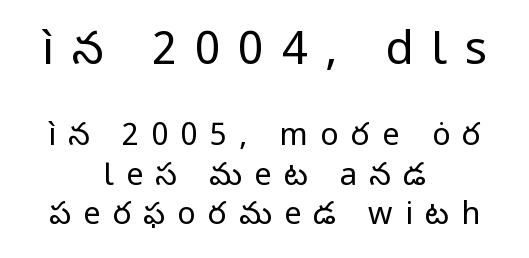
{"serif": "no", "italic": "no", "bold": "no", "weight": "regular", "width": "normal", "stroke_contrast": "low", "x_height": "medium", "monospaced": "no", "underline": "no", "align": "center", "line_spacing": "normal", "line_spacing_ratio": 1.27, "letter_spacing": "wide", "letter_spacing_em": 0.39, "larger_block": "first", "size_ratio": 1.48, "glyph_px": 46}
